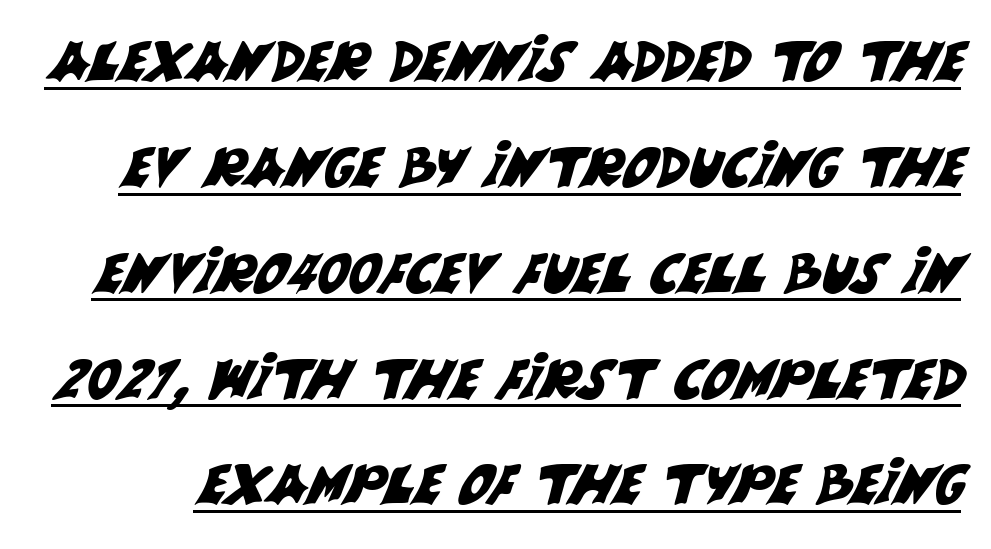
Q: Is the typeface a serif or a sans-serif typeface? A: Sans-serif.
Q: Is the text underlined? A: Yes.
Q: Is the spacing between letters normal or unusually wide? A: Normal.
Q: Is the spacing between lines tight, normal or loose? A: Loose.
Q: Width (condensed, normal, or wide)? A: Normal.
Q: Stroke contrast? A: Medium.
Q: x-height? A: Large.
Q: Monospaced? A: No.
